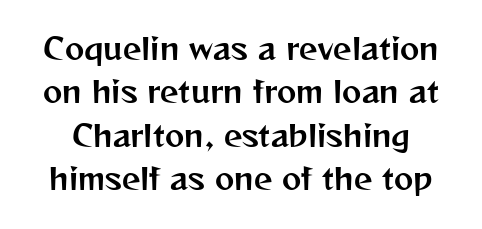
{"serif": "no", "italic": "no", "width": "normal", "stroke_contrast": "medium", "x_height": "medium", "monospaced": "no", "underline": "no", "line_spacing": "normal", "line_spacing_ratio": 1.5, "letter_spacing": "normal", "letter_spacing_em": 0.0, "glyph_px": 29}
